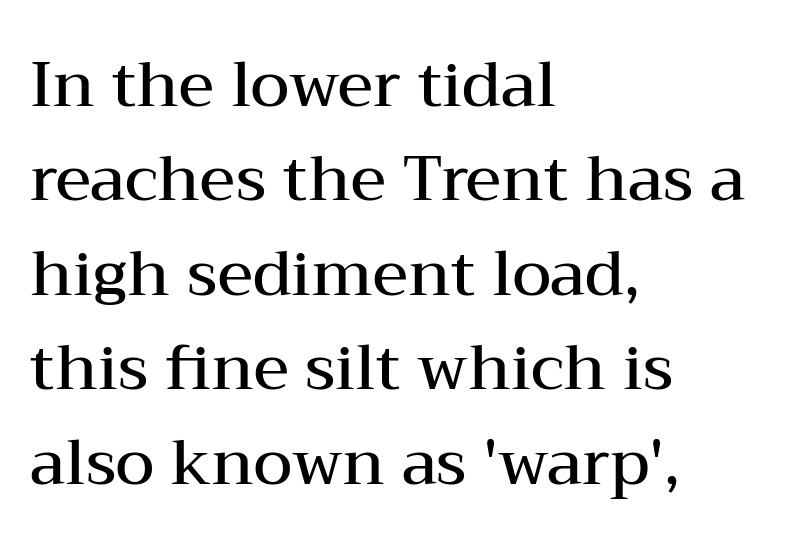
The image shows 63 px semibold, wide serif type, upright; set left-aligned, normal line spacing (1.5x), normal letter spacing, not underlined; medium stroke contrast and a medium x-height.
